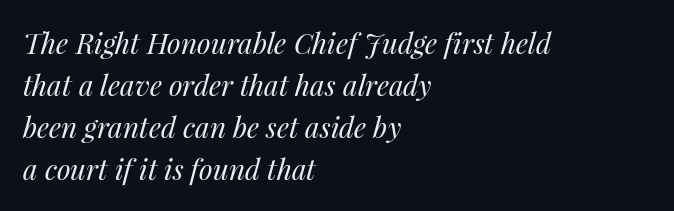
Q: Is the text bold? A: No.
Q: Is the text italic (slanted)? A: Yes, it leans right by about 14 degrees.
Q: Is the text underlined? A: No.
Q: How is the paragraph aligned? A: Left-aligned.
Q: Is the spacing between letters normal or unusually wide? A: Normal.
Q: Is the spacing between lines tight, normal or loose? A: Normal.
Q: Width (condensed, normal, or wide)? A: Normal.
Q: Stroke contrast? A: Medium.
Q: x-height? A: Medium.
Q: Monospaced? A: No.
